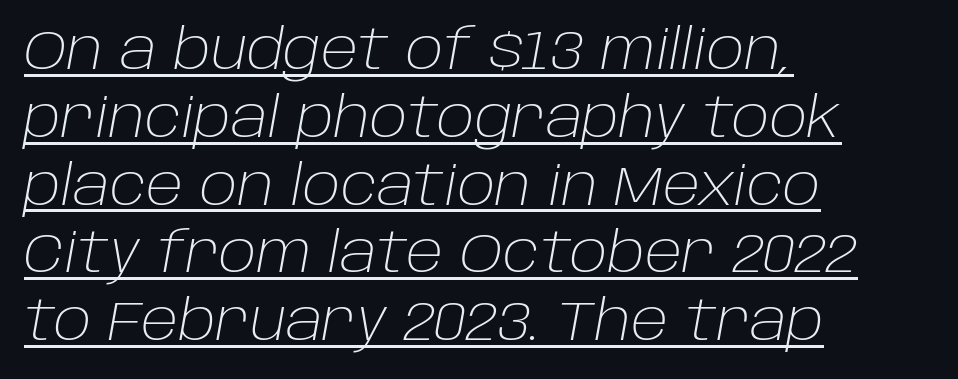
{"italic": "yes", "lean": "right", "slant_degrees": 10, "bold": "no", "weight": "light", "width": "normal", "stroke_contrast": "low", "x_height": "large", "monospaced": "no", "underline": "yes", "align": "left", "line_spacing_ratio": 1.21, "letter_spacing": "normal", "letter_spacing_em": 0.0, "glyph_px": 56}
